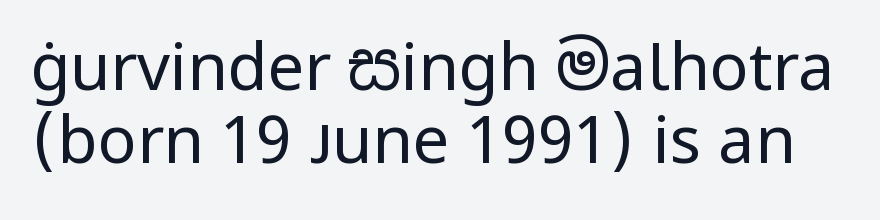
Q: Is the text bold? A: No.
Q: Is the text italic (slanted)? A: No, it is upright.
Q: Is the typeface a serif or a sans-serif typeface? A: Sans-serif.
Q: Is the text underlined? A: No.
Q: Is the spacing between letters normal or unusually wide? A: Normal.
Q: Is the spacing between lines tight, normal or loose? A: Tight.
Q: Width (condensed, normal, or wide)? A: Normal.
Q: Stroke contrast? A: Low.
Q: x-height? A: Medium.
Q: Monospaced? A: No.
